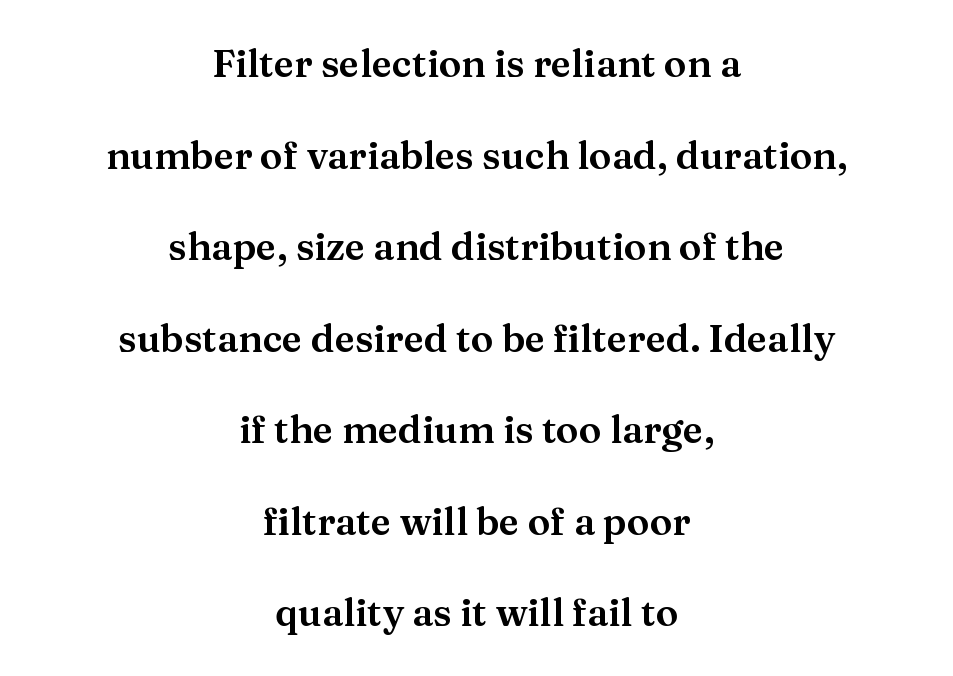
The designer went with a serif here, giving each stem small feet. The paragraph has two soft edges and a firm central axis. The baseline area is clear. Character widths vary here, with narrow letters taking less room than wide ones.
